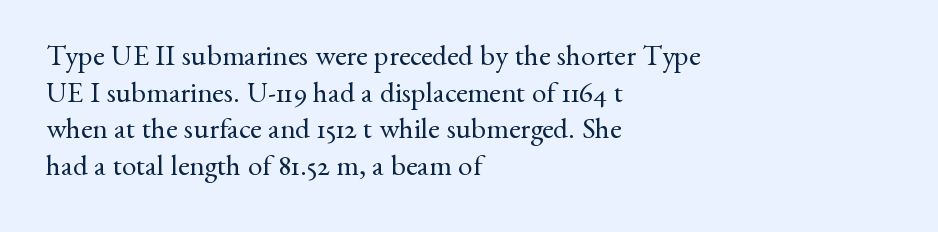
Q: Is the text bold? A: No.
Q: Is the text italic (slanted)? A: No, it is upright.
Q: Is the typeface a serif or a sans-serif typeface? A: Serif.
Q: Is the text underlined? A: No.
Q: How is the paragraph aligned? A: Left-aligned.
Q: Is the spacing between letters normal or unusually wide? A: Normal.
Q: Is the spacing between lines tight, normal or loose? A: Normal.
Q: Width (condensed, normal, or wide)? A: Normal.
Q: Stroke contrast? A: Medium.
Q: x-height? A: Small.
Q: Monospaced? A: No.
